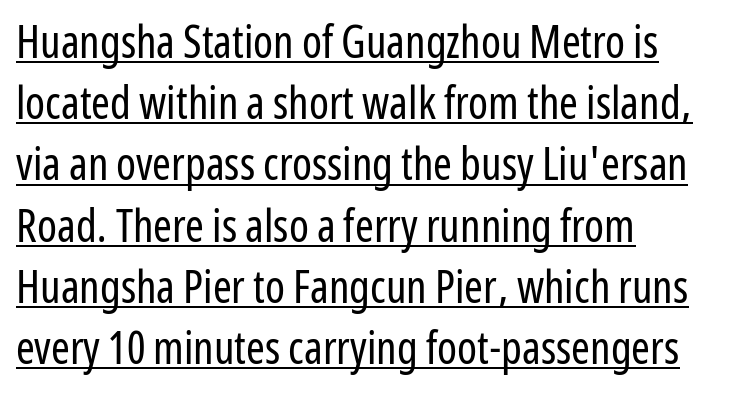
{"serif": "no", "italic": "no", "bold": "no", "weight": "regular", "width": "condensed", "stroke_contrast": "low", "x_height": "medium", "monospaced": "no", "underline": "yes", "align": "left", "line_spacing": "normal", "line_spacing_ratio": 1.36, "letter_spacing": "normal", "letter_spacing_em": 0.0, "glyph_px": 45}
